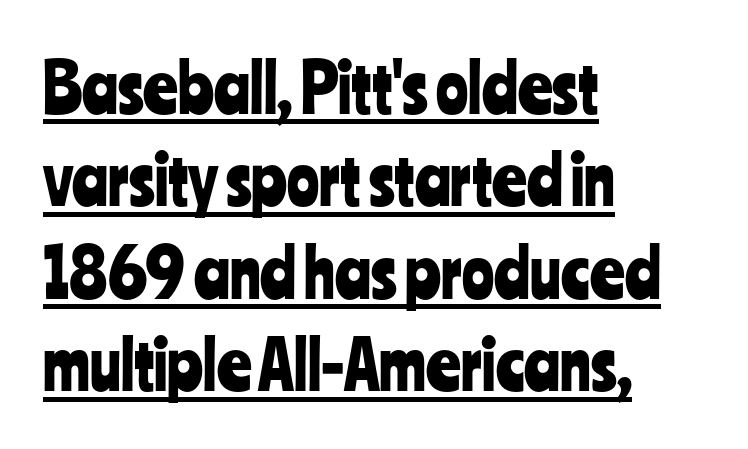
This is sans-serif lettering, the kind often seen on screens and signage. Proportional: the letters do not fall into vertical columns. A continuous stroke trails under the words, as in a hyperlink. This is roman type, the default non-slanted kind. If you drew a ruler down the left edge, every line would touch it.
